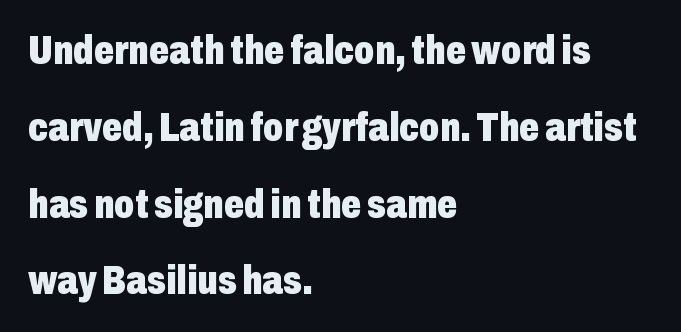
Does the leading feel generous? Absolutely, it's lavish. The type is set solid horizontally, with unmodified tracking. You can tell it's not italic because the verticals are truly vertical. The rag falls on the right side of this text block. Spacing verdict: proportional, widths tailored to each character.
